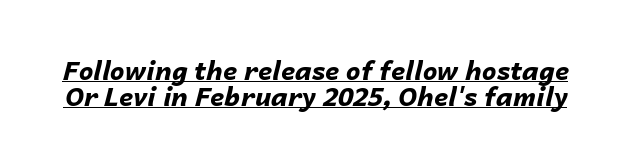
Students, note that the glyphs here touch the page at normal intervals. Notice how a bar underscores the lettering throughout. Observe the lean: these are italic letterforms. Is the type bold? Yes — the strokes are clearly thick and heavy.
